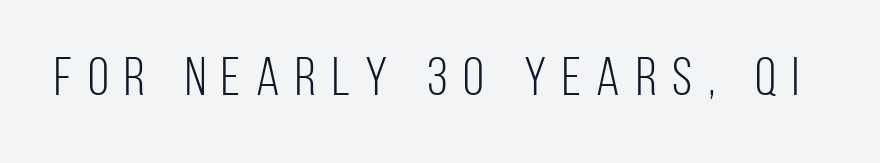
{"serif": "no", "italic": "no", "bold": "no", "weight": "light", "width": "condensed", "stroke_contrast": "low", "x_height": "large", "monospaced": "no", "underline": "no", "letter_spacing": "wide", "letter_spacing_em": 0.29, "glyph_px": 54}
